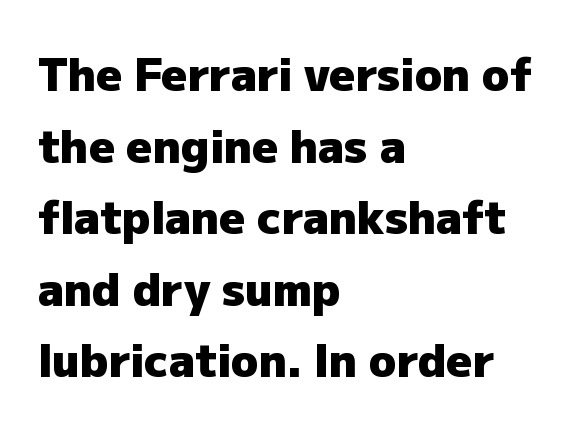
Q: Is the text bold? A: Yes.
Q: Is the text italic (slanted)? A: No, it is upright.
Q: Is the typeface a serif or a sans-serif typeface? A: Sans-serif.
Q: Is the text underlined? A: No.
Q: How is the paragraph aligned? A: Left-aligned.
Q: Is the spacing between letters normal or unusually wide? A: Normal.
Q: Is the spacing between lines tight, normal or loose? A: Normal.
Q: Width (condensed, normal, or wide)? A: Normal.
Q: Stroke contrast? A: Low.
Q: x-height? A: Medium.
Q: Monospaced? A: No.
